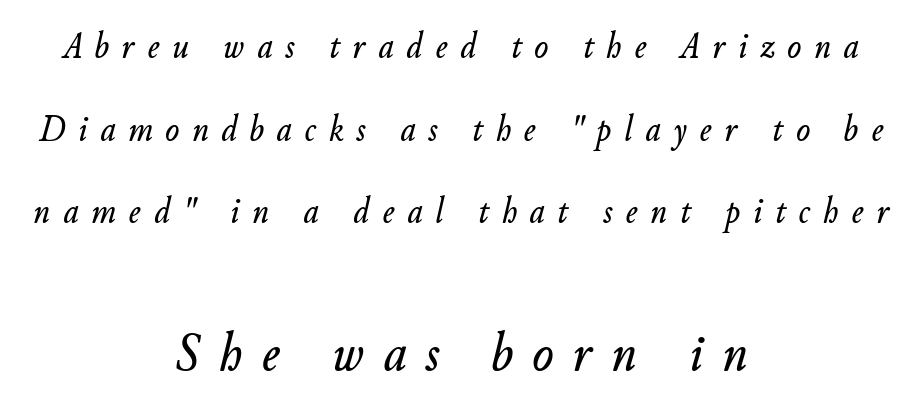
{"italic": "yes", "lean": "right", "slant_degrees": 11, "width": "normal", "stroke_contrast": "low", "x_height": "small", "monospaced": "no", "underline": "no", "align": "center", "line_spacing": "loose", "line_spacing_ratio": 2.23, "letter_spacing": "wide", "letter_spacing_em": 0.35, "larger_block": "second", "size_ratio": 1.51, "glyph_px": 56}
